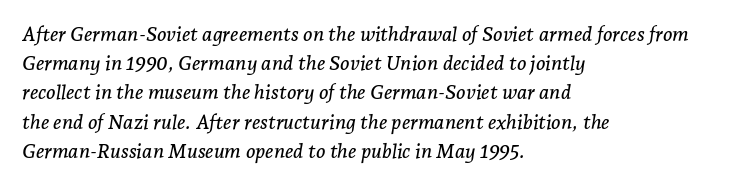
The image shows 20 px text type, italic (leaning right); set left-aligned, normal line spacing (1.46x), normal letter spacing, not underlined.
